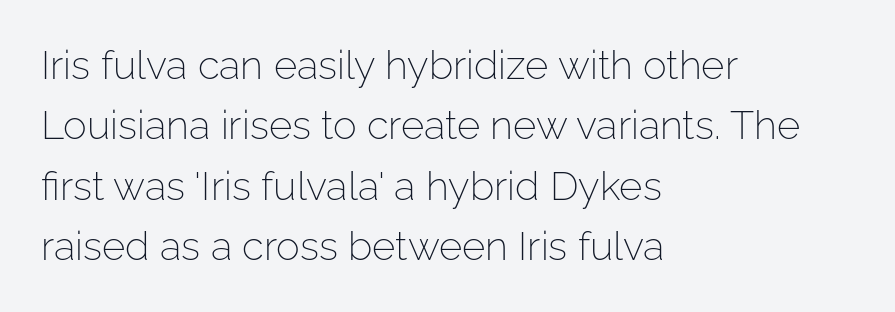
Q: Is the text bold? A: No.
Q: Is the text italic (slanted)? A: No, it is upright.
Q: Is the typeface a serif or a sans-serif typeface? A: Sans-serif.
Q: Is the text underlined? A: No.
Q: How is the paragraph aligned? A: Left-aligned.
Q: Is the spacing between letters normal or unusually wide? A: Normal.
Q: Is the spacing between lines tight, normal or loose? A: Normal.
Q: Width (condensed, normal, or wide)? A: Normal.
Q: Stroke contrast? A: Low.
Q: x-height? A: Medium.
Q: Monospaced? A: No.
